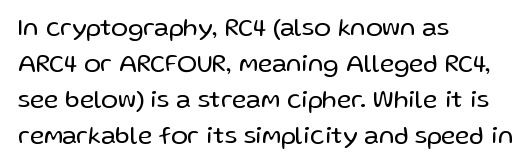
The rendering anchors every line to the left-hand side. Words appear dense and cohesive because spacing is normal. Does the leading feel generous? No, just average. A quiet, ordinary-to-light weight characterises the typeface.
